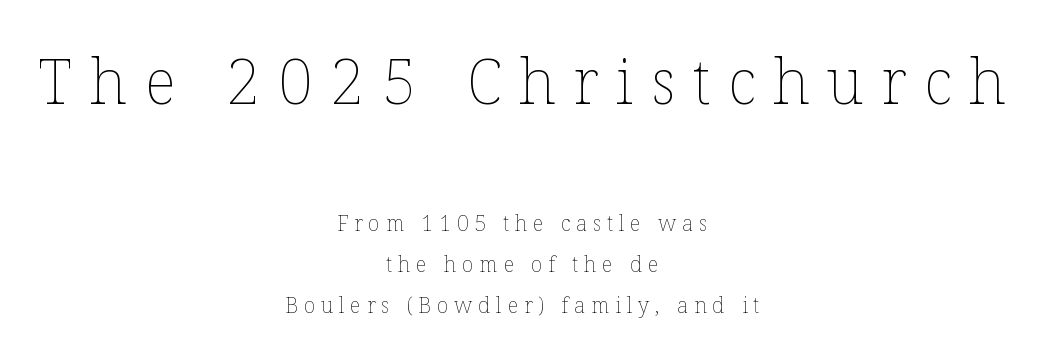
The image shows 62 px thin type, upright; set centered, loose line spacing (1.95x), unusually wide letter spacing (+0.28 em), not underlined; the first (top) block is 2.95x larger; low stroke contrast and a medium x-height.
